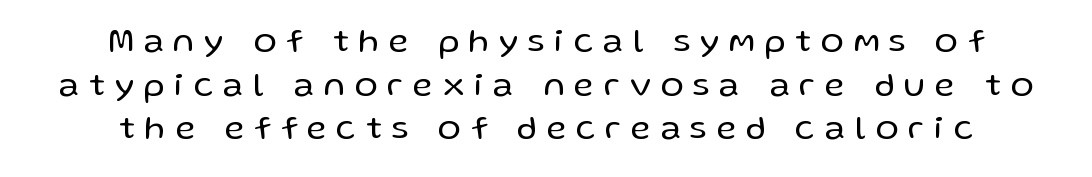
{"serif": "no", "italic": "no", "bold": "no", "weight": "regular", "width": "normal", "stroke_contrast": "low", "x_height": "medium", "monospaced": "no", "underline": "no", "align": "center", "line_spacing": "normal", "line_spacing_ratio": 1.28, "letter_spacing": "wide", "letter_spacing_em": 0.3, "glyph_px": 34}
